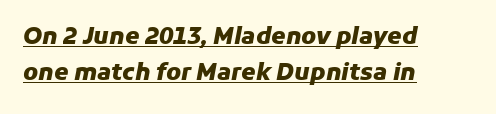
Q: Is the text bold? A: Yes.
Q: Is the text italic (slanted)? A: Yes, it leans right by about 11 degrees.
Q: Is the text underlined? A: Yes.
Q: How is the paragraph aligned? A: Left-aligned.
Q: Is the spacing between letters normal or unusually wide? A: Normal.
Q: Is the spacing between lines tight, normal or loose? A: Normal.
